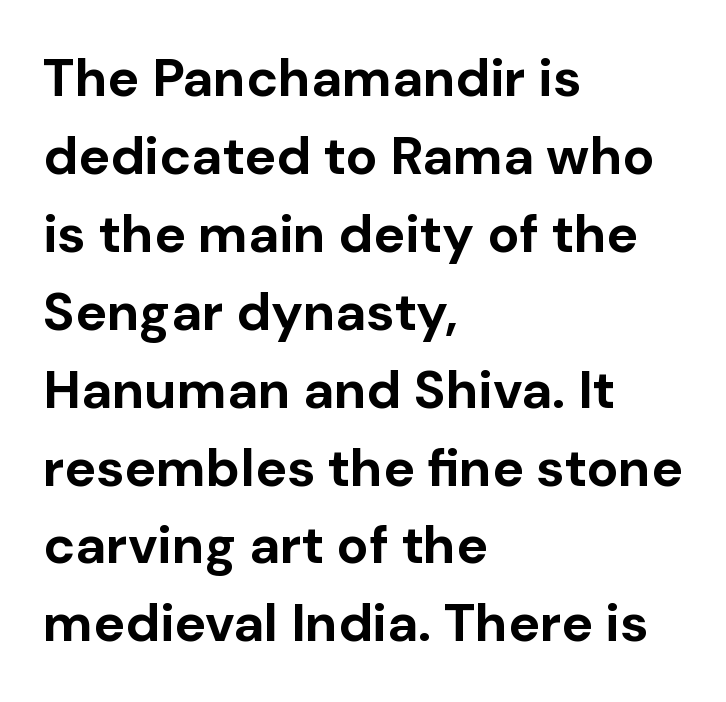
{"serif": "no", "italic": "no", "bold": "yes", "weight": "bold", "width": "normal", "stroke_contrast": "low", "x_height": "medium", "monospaced": "no", "underline": "no", "align": "left", "line_spacing": "normal", "line_spacing_ratio": 1.47, "letter_spacing": "normal", "letter_spacing_em": 0.0, "glyph_px": 53}
